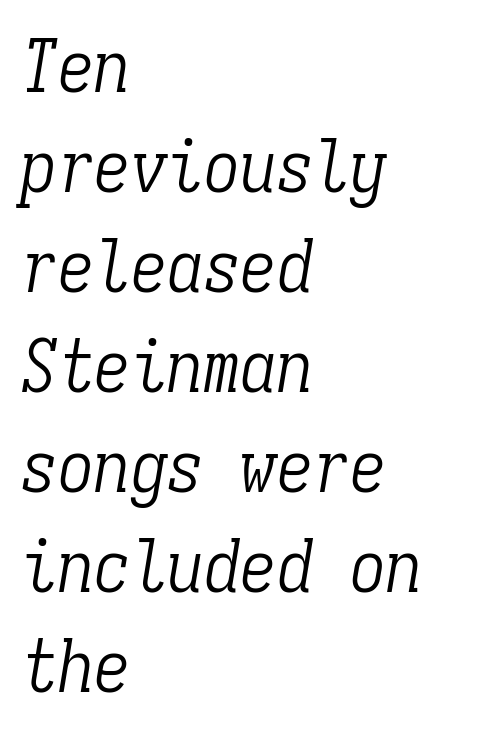
{"serif": "yes", "italic": "yes", "lean": "right", "slant_degrees": 9, "bold": "no", "weight": "light", "width": "condensed", "stroke_contrast": "low", "x_height": "medium", "monospaced": "yes", "underline": "no", "align": "left", "line_spacing": "normal", "line_spacing_ratio": 1.37, "letter_spacing": "normal", "letter_spacing_em": 0.0, "glyph_px": 73}
